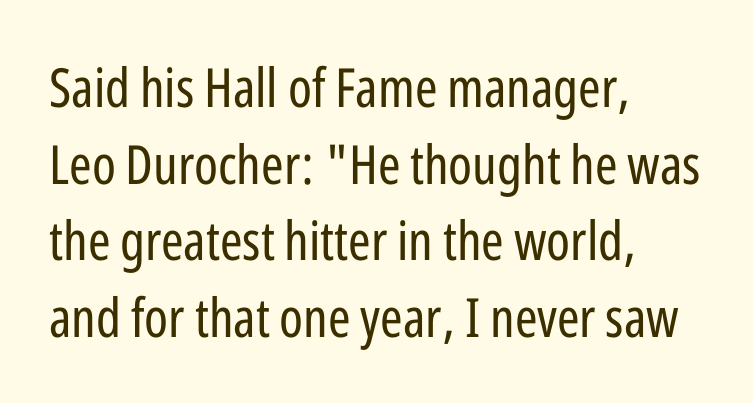
{"serif": "no", "italic": "no", "bold": "no", "weight": "regular", "width": "condensed", "stroke_contrast": "low", "x_height": "medium", "monospaced": "no", "underline": "no", "align": "left", "line_spacing": "normal", "line_spacing_ratio": 1.42, "letter_spacing": "normal", "letter_spacing_em": 0.0, "glyph_px": 54}
